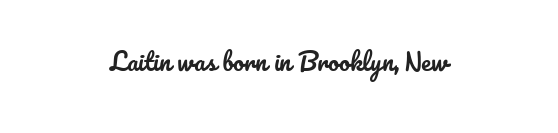
{"underline": "no", "align": "center", "letter_spacing": "normal", "letter_spacing_em": 0.0, "glyph_px": 24}
